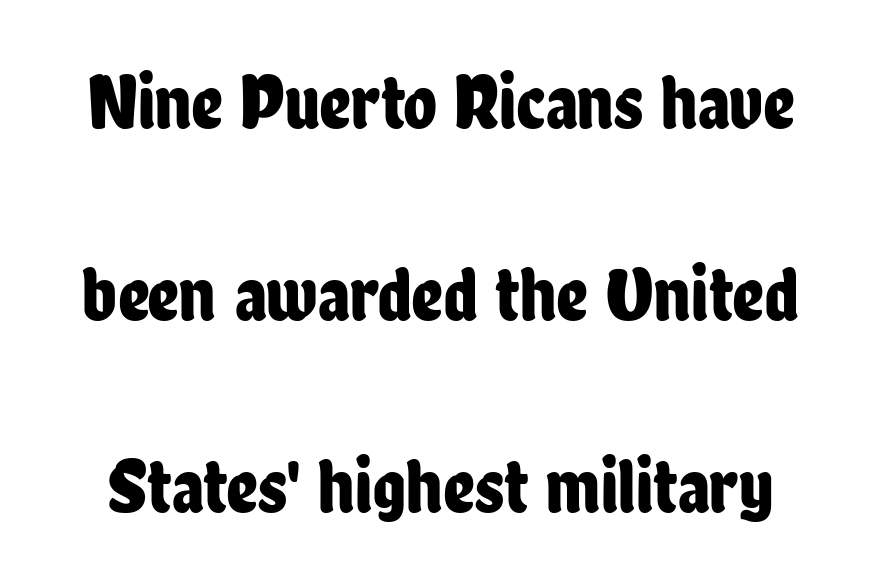
{"serif": "no", "italic": "no", "width": "condensed", "stroke_contrast": "low", "x_height": "medium", "monospaced": "no", "underline": "no", "line_spacing": "loose", "line_spacing_ratio": 2.46, "letter_spacing": "normal", "letter_spacing_em": 0.0, "glyph_px": 78}
